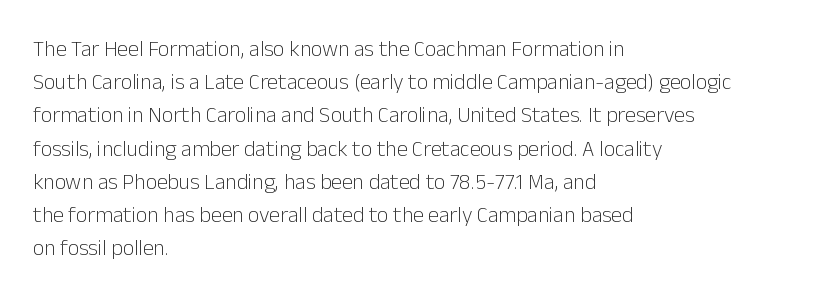
{"italic": "no", "bold": "no", "underline": "no", "align": "left", "line_spacing": "normal", "line_spacing_ratio": 1.51, "letter_spacing": "normal", "letter_spacing_em": 0.0, "glyph_px": 22}
